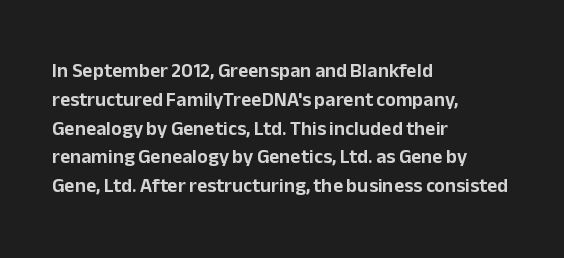
Q: Is the text italic (slanted)? A: No, it is upright.
Q: Is the text underlined? A: No.
Q: How is the paragraph aligned? A: Left-aligned.
Q: Is the spacing between letters normal or unusually wide? A: Normal.
Q: Is the spacing between lines tight, normal or loose? A: Normal.
